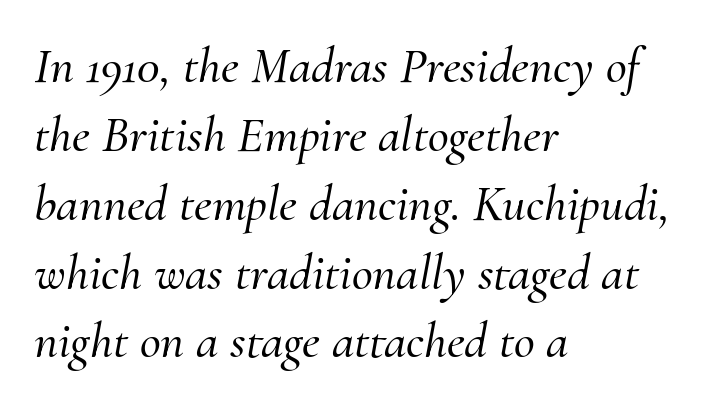
The image shows 51 px serif type, italic (leaning right); set left-aligned, normal line spacing (1.35x), normal letter spacing, not underlined; medium stroke contrast and a small x-height.
